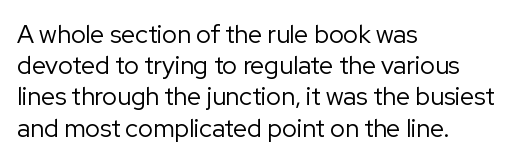
Spacing between characters is what you'd get straight out of the box. Ordinary non-slanted type is in use. The compositor pushed each line to the left boundary. Rows of type keep a routine distance in the vertical direction.
